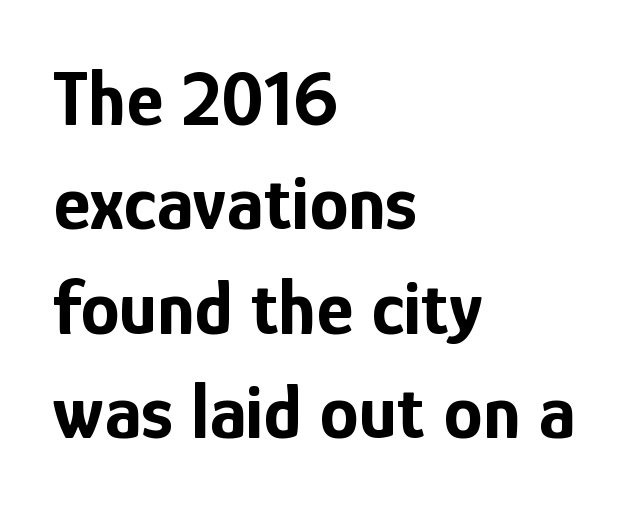
{"serif": "no", "italic": "no", "bold": "yes", "weight": "bold", "width": "condensed", "stroke_contrast": "low", "x_height": "medium", "monospaced": "no", "underline": "no", "align": "left", "line_spacing": "normal", "line_spacing_ratio": 1.32, "letter_spacing": "normal", "letter_spacing_em": 0.0, "glyph_px": 79}
